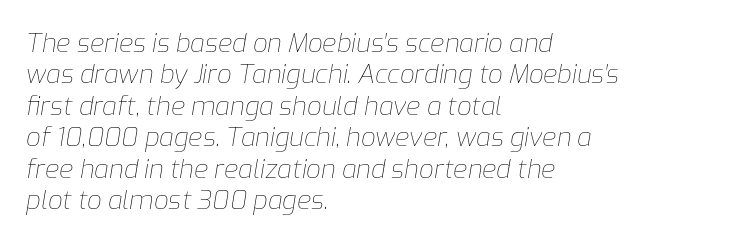
The image shows 26 px text type, italic (leaning right); set left-aligned, line spacing 1.21x, normal letter spacing, not underlined.
